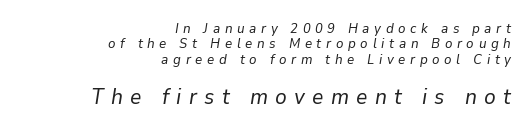
Q: Is the text bold? A: No.
Q: Is the text italic (slanted)? A: Yes, it leans right by about 9 degrees.
Q: Is the text underlined? A: No.
Q: How is the paragraph aligned? A: Right-aligned.
Q: Is the spacing between letters normal or unusually wide? A: Unusually wide.
Q: Is the spacing between lines tight, normal or loose? A: Tight.
Q: Which block of text is set in a larger size, the first (top) or the second (bottom)? A: The second (bottom) one.
